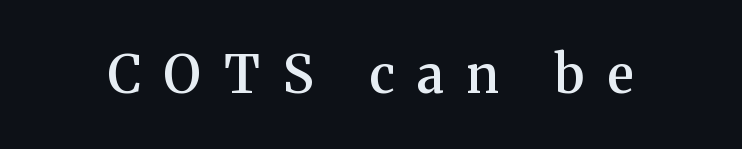
The image shows 52 px semibold serif type, upright; set unusually wide letter spacing (+0.44 em), not underlined; medium stroke contrast and a medium x-height.
